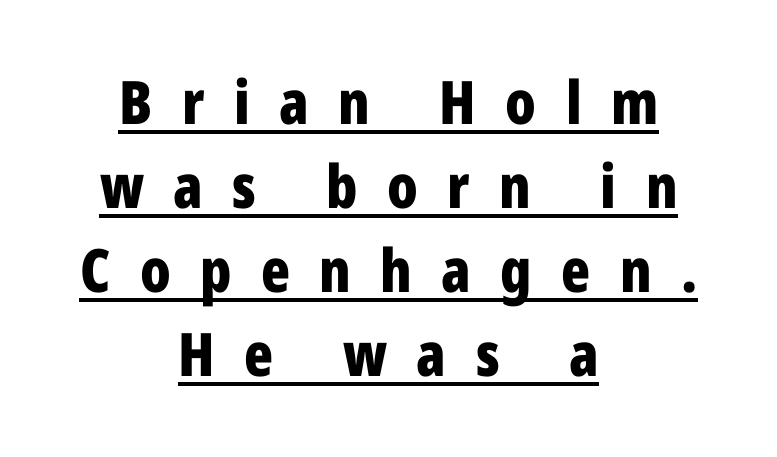
These lines are rendered in a variable-pitch font. A normal amount of white space separates one row of letters from the next. Alignment: centered. Does the lettering tilt? It doesn't — this is upright. Observe the wide spacing: letters keep a clear distance from each other.
